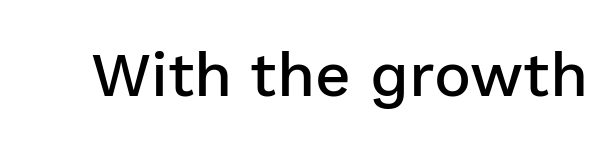
The passage shown is typed in a proportional face where columns would drift. Decoration check: the copy has no underline. Tracking here is standard; glyphs follow each other at the usual distance. Serif or sans? Sans — the stroke terminals are bare.
